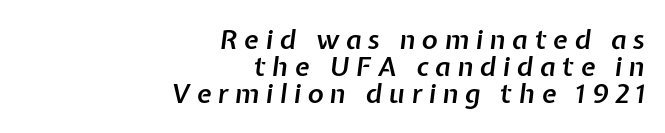
Q: Is the text bold? A: Semi-bold.
Q: Is the text italic (slanted)? A: Yes, it leans right by about 7 degrees.
Q: Is the text underlined? A: No.
Q: How is the paragraph aligned? A: Right-aligned.
Q: Is the spacing between letters normal or unusually wide? A: Unusually wide.
Q: Is the spacing between lines tight, normal or loose? A: Tight.
